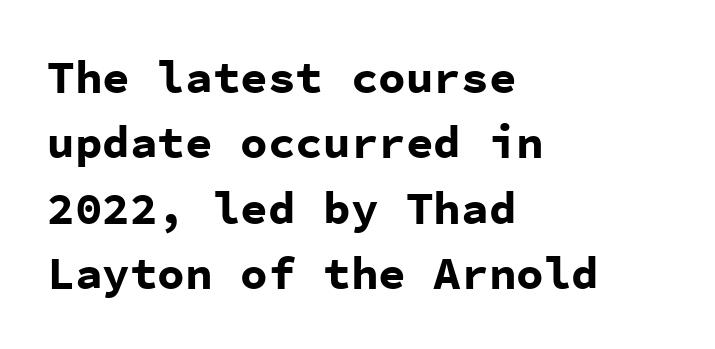
The image shows 46 px bold sans-serif type, upright, monospaced; set left-aligned, normal line spacing (1.42x), normal letter spacing, not underlined; low stroke contrast and a medium x-height.
